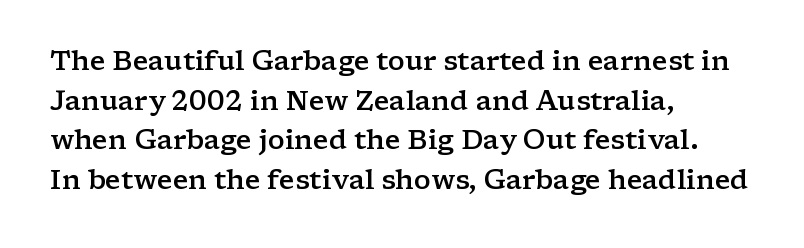
Observe the ordinary spacing: letters are neighbours, not strangers. The font's upright variant was chosen for this text. Letters rest on an invisible, unmarked baseline. The leading is moderate, giving the passage an even texture. The paragraph has a hard left edge and a soft right edge.
